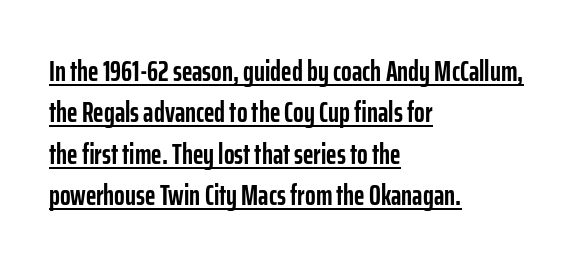
{"serif": "no", "italic": "no", "bold": "yes", "weight": "semibold", "width": "condensed", "stroke_contrast": "low", "x_height": "medium", "monospaced": "no", "underline": "yes", "align": "left", "line_spacing": "normal", "line_spacing_ratio": 1.48, "letter_spacing": "normal", "letter_spacing_em": 0.0, "glyph_px": 28}
